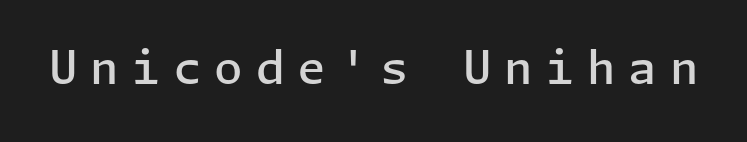
Q: Is the text bold? A: Semi-bold.
Q: Is the text italic (slanted)? A: No, it is upright.
Q: Is the typeface a serif or a sans-serif typeface? A: Sans-serif.
Q: Is the text underlined? A: No.
Q: Is the spacing between letters normal or unusually wide? A: Unusually wide.
Q: Width (condensed, normal, or wide)? A: Normal.
Q: Stroke contrast? A: Low.
Q: x-height? A: Medium.
